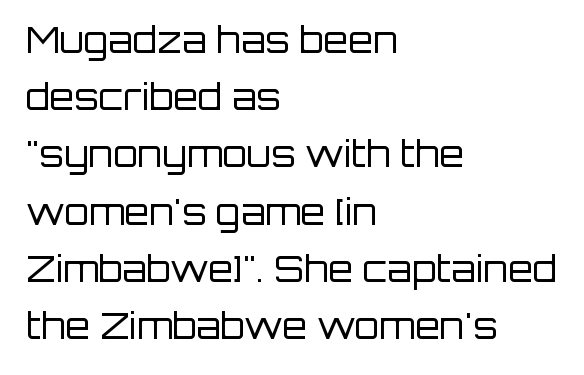
{"serif": "no", "italic": "no", "bold": "no", "weight": "regular", "width": "normal", "stroke_contrast": "low", "x_height": "large", "monospaced": "no", "underline": "no", "align": "left", "line_spacing": "normal", "line_spacing_ratio": 1.59, "letter_spacing": "normal", "letter_spacing_em": 0.0, "glyph_px": 36}
